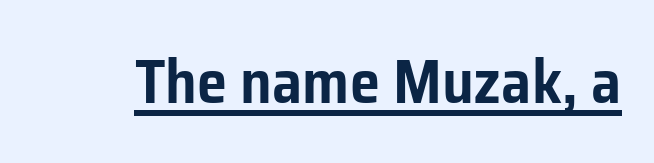
{"serif": "no", "italic": "no", "width": "normal", "stroke_contrast": "low", "x_height": "medium", "monospaced": "no", "underline": "yes", "letter_spacing": "normal", "letter_spacing_em": 0.0, "glyph_px": 61}
